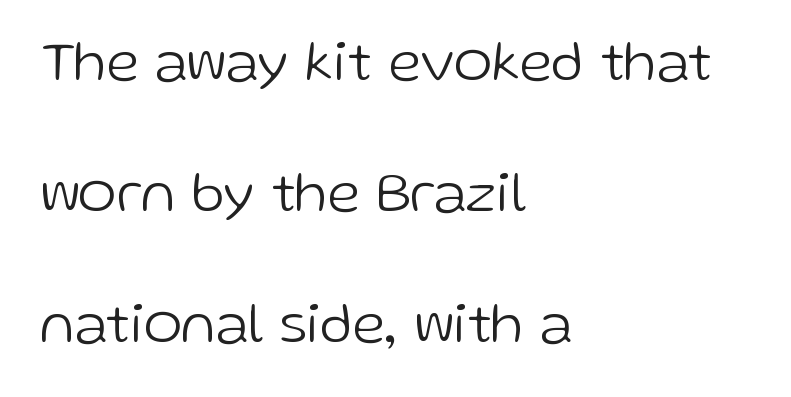
Q: Is the text bold? A: No.
Q: Is the text italic (slanted)? A: No, it is upright.
Q: Is the typeface a serif or a sans-serif typeface? A: Sans-serif.
Q: Is the text underlined? A: No.
Q: How is the paragraph aligned? A: Left-aligned.
Q: Is the spacing between letters normal or unusually wide? A: Normal.
Q: Is the spacing between lines tight, normal or loose? A: Loose.
Q: Width (condensed, normal, or wide)? A: Normal.
Q: Stroke contrast? A: Low.
Q: x-height? A: Medium.
Q: Monospaced? A: No.
